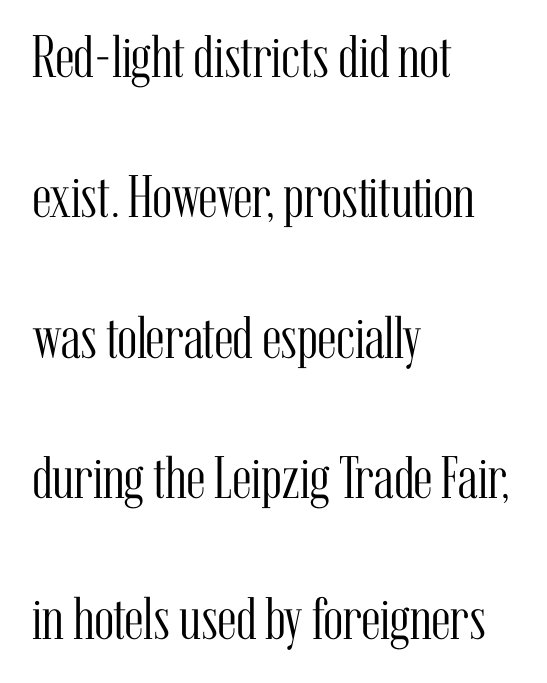
{"serif": "yes", "italic": "no", "bold": "no", "weight": "light", "width": "condensed", "stroke_contrast": "medium", "x_height": "medium", "monospaced": "no", "underline": "no", "align": "left", "line_spacing": "loose", "line_spacing_ratio": 2.34, "letter_spacing": "normal", "letter_spacing_em": 0.0, "glyph_px": 60}
